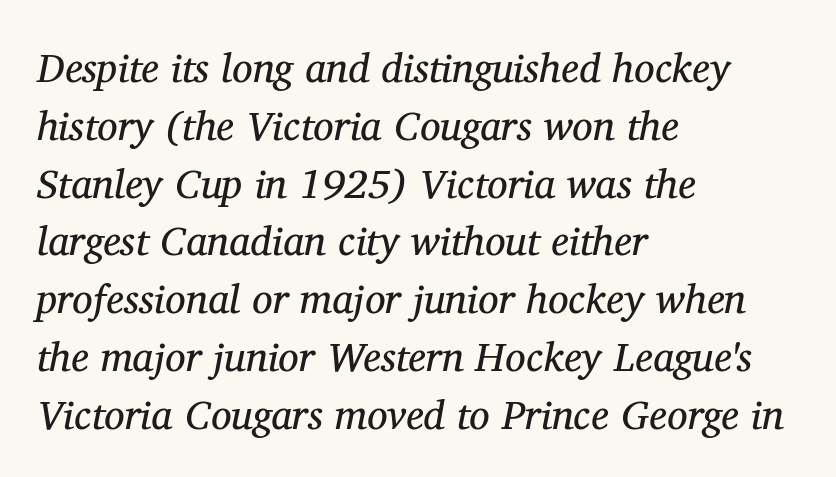
{"serif": "yes", "italic": "yes", "lean": "right", "slant_degrees": 11, "bold": "no", "weight": "regular", "width": "normal", "stroke_contrast": "medium", "x_height": "medium", "monospaced": "no", "underline": "no", "align": "left", "line_spacing": "normal", "line_spacing_ratio": 1.41, "letter_spacing": "normal", "letter_spacing_em": 0.0, "glyph_px": 41}
